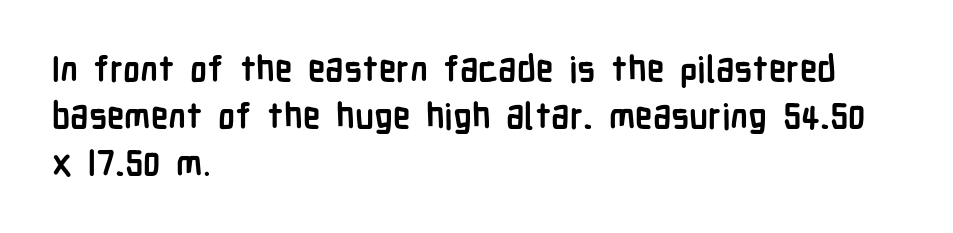
Q: Is the text bold? A: Yes.
Q: Is the text italic (slanted)? A: No, it is upright.
Q: Is the typeface a serif or a sans-serif typeface? A: Sans-serif.
Q: Is the text underlined? A: No.
Q: How is the paragraph aligned? A: Left-aligned.
Q: Is the spacing between letters normal or unusually wide? A: Normal.
Q: Is the spacing between lines tight, normal or loose? A: Normal.
Q: Width (condensed, normal, or wide)? A: Condensed.
Q: Stroke contrast? A: Low.
Q: x-height? A: Medium.
Q: Monospaced? A: No.
